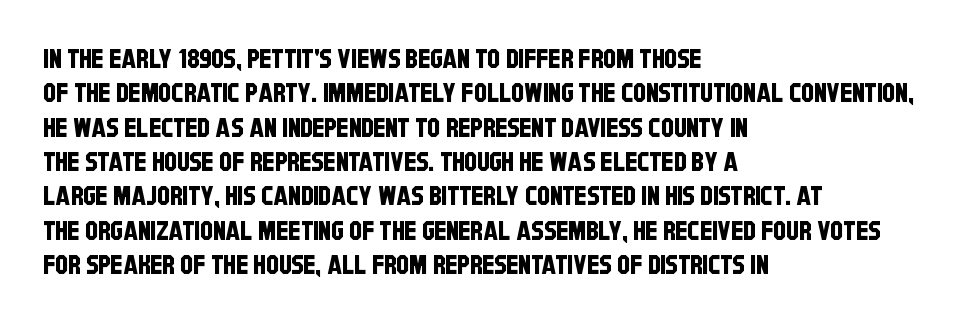
Q: Is the text underlined? A: No.
Q: How is the paragraph aligned? A: Left-aligned.
Q: Is the spacing between letters normal or unusually wide? A: Normal.
Q: Is the spacing between lines tight, normal or loose? A: Normal.
